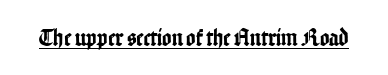
Q: Is the text italic (slanted)? A: No, it is upright.
Q: Is the text underlined? A: Yes.
Q: Is the spacing between letters normal or unusually wide? A: Normal.
